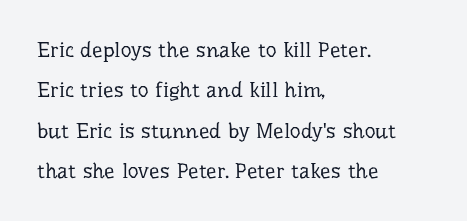
The image shows 21 px text type, upright; set left-aligned, loose line spacing (1.92x), normal letter spacing, not underlined.
